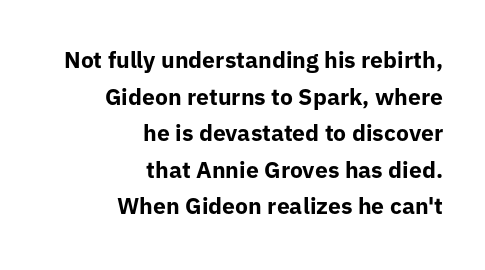
Q: Is the text bold? A: Yes.
Q: Is the text italic (slanted)? A: No, it is upright.
Q: Is the text underlined? A: No.
Q: How is the paragraph aligned? A: Right-aligned.
Q: Is the spacing between letters normal or unusually wide? A: Normal.
Q: Is the spacing between lines tight, normal or loose? A: Normal.
